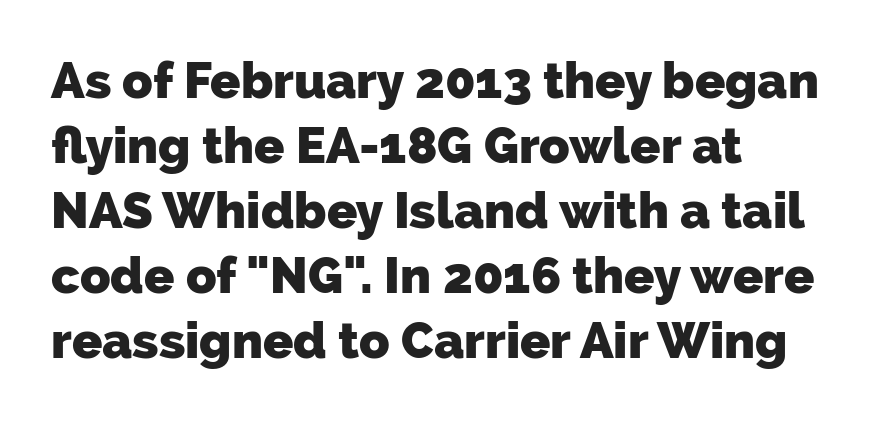
Regarding leading, the lines here are spaced in the standard way. This sample uses a sans-serif face. Short note: letters normally spaced. The ragged edge is on the right, which tells us the setting is flush left. The passage shown is typed in a proportional face where columns would drift. Unmarked baselines from the first word to the last.
